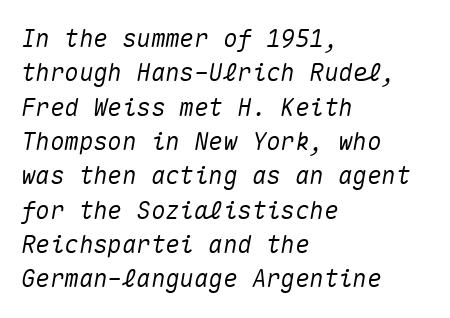
A classic flush-left, rag-right setting is used for this passage. Quick note: italic. Reading down the column, the eye jumps a familiar distance to each next line. The strip under each line holds only bare page. Nobody touched the tracking dial on this one.
